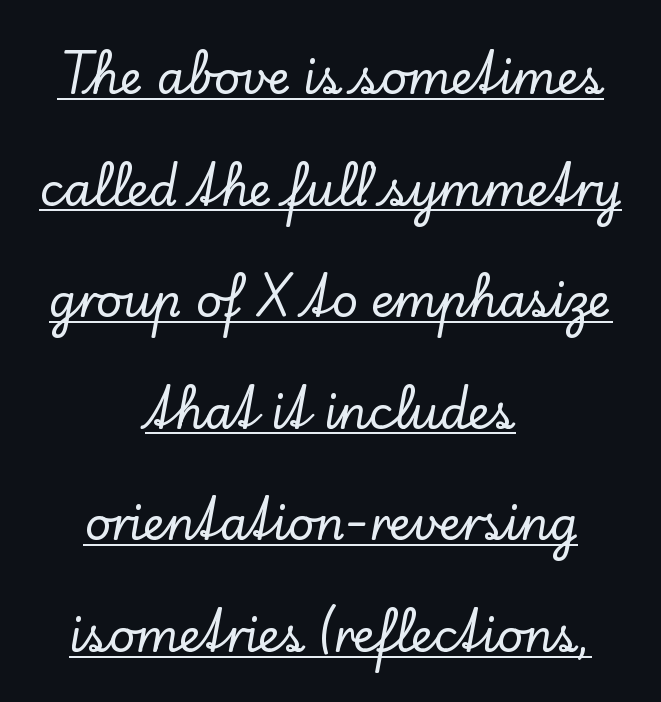
The image shows 45 px serif type; set centered, loose line spacing (2.48x), normal letter spacing, underlined; low stroke contrast and a small x-height.
